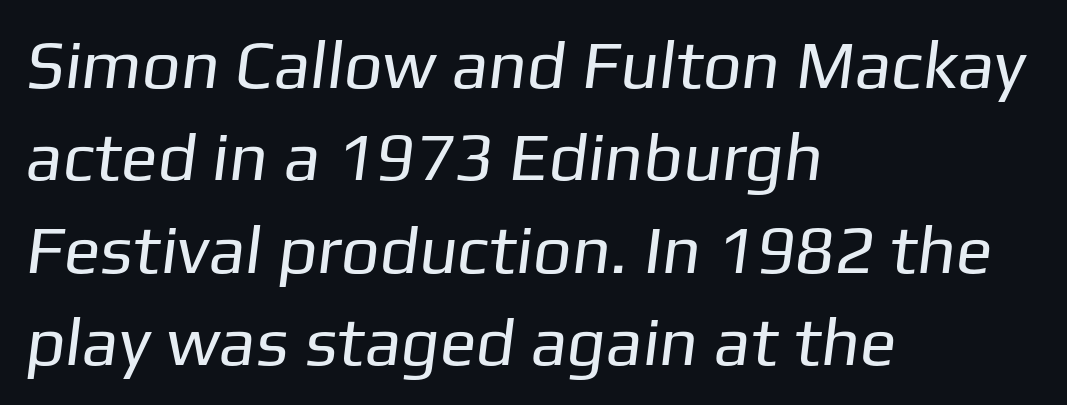
The rendering uses natural spacing where letterforms have individual widths. Glyph-to-glyph distance matches everyday printed text. Observe the absence of serifs on each vertical stroke in this sample. Line starts are locked; line ends wander. Regular leading. The strokes are not fattened; the text isn't bold.
